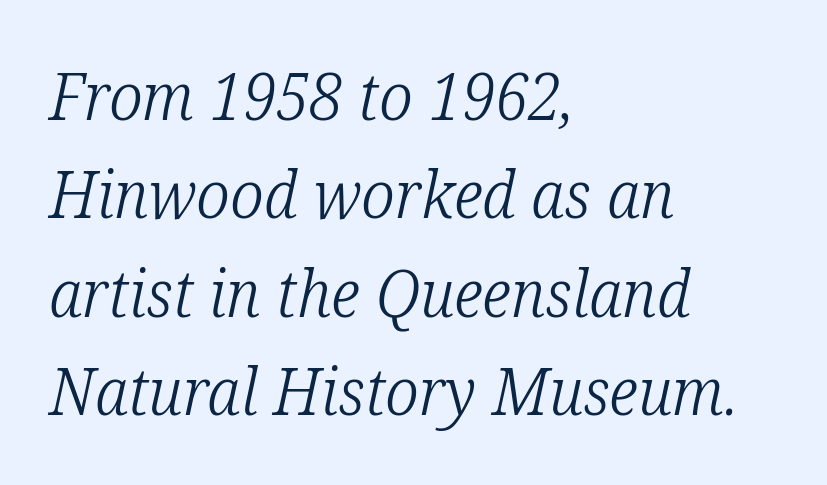
The image shows 66 px light, condensed serif type, italic (leaning right); set left-aligned, normal line spacing (1.49x), normal letter spacing, not underlined; low stroke contrast and a medium x-height.
